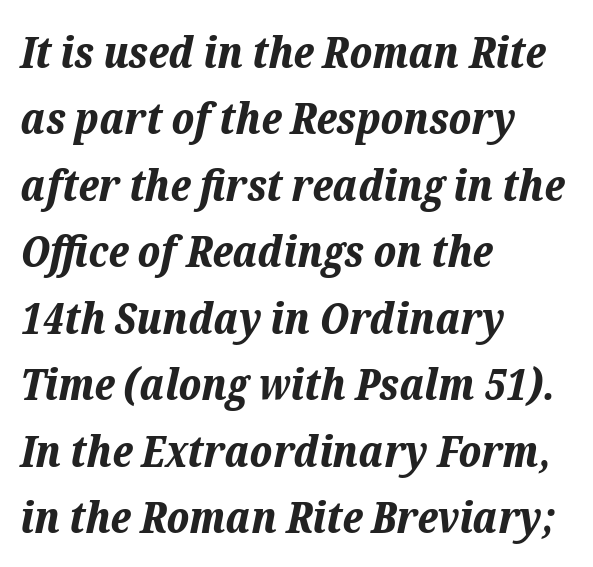
The image shows 44 px bold type, italic (leaning right); set left-aligned, normal line spacing (1.51x), normal letter spacing, not underlined; low stroke contrast and a medium x-height.
